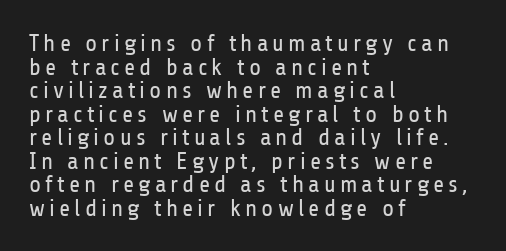
Horizontally, the lines are justified to the leading edge only. The space between consecutive lines is stingy. Descenders hang freely into open space. Posture: straight, roman, zero tilt. The letterforms sit at book weight or below.
